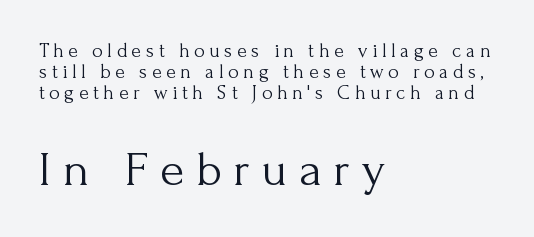
The image shows 50 px light serif type, upright; set left-aligned, tight line spacing (1.05x), unusually wide letter spacing (+0.23 em), not underlined; the second (bottom) block is 2.5x larger; medium stroke contrast and a small x-height.
